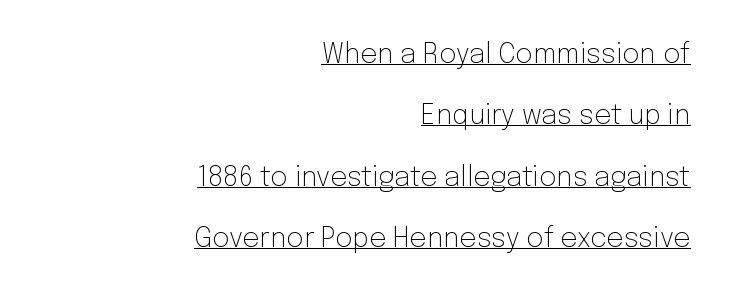
{"italic": "no", "bold": "no", "underline": "yes", "align": "right", "line_spacing": "loose", "line_spacing_ratio": 2.27, "letter_spacing": "normal", "letter_spacing_em": 0.0, "glyph_px": 27}
